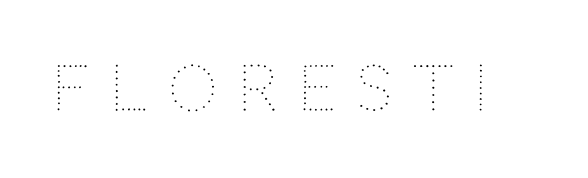
Q: Is the text bold? A: No.
Q: Is the text italic (slanted)? A: No, it is upright.
Q: Is the text underlined? A: No.
Q: Is the spacing between letters normal or unusually wide? A: Unusually wide.
Q: Width (condensed, normal, or wide)? A: Normal.
Q: Stroke contrast? A: Medium.
Q: x-height? A: Large.
Q: Monospaced? A: No.
